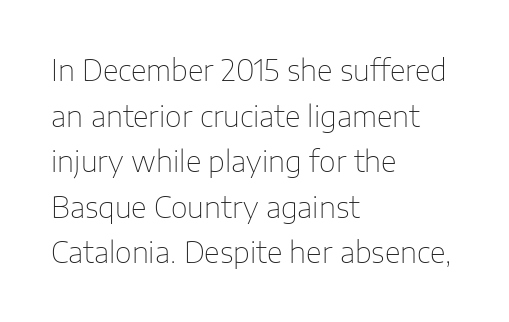
The type is set solid horizontally, with unmodified tracking. Is there any slant? The stems are plumb. Which margin do the lines hug? The left one — the right edge is uneven. Looks like regular typesetting: each glyph gets only the width it needs. Classification — sans serif.
